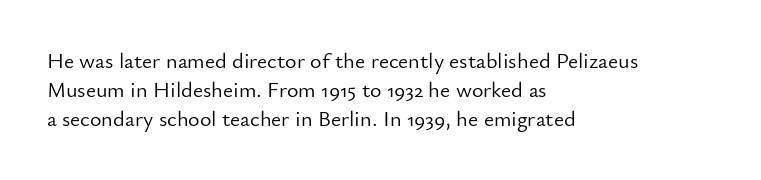
No extra ink here — the face is not bold. The ragged edge is on the right, which tells us the setting is flush left. Decoration check: the copy has no underline. Between one letter and the next there's only the usual sliver of space. No italicization has been applied; the sample stays upright. Successive baselines arrive at the customary interval.
